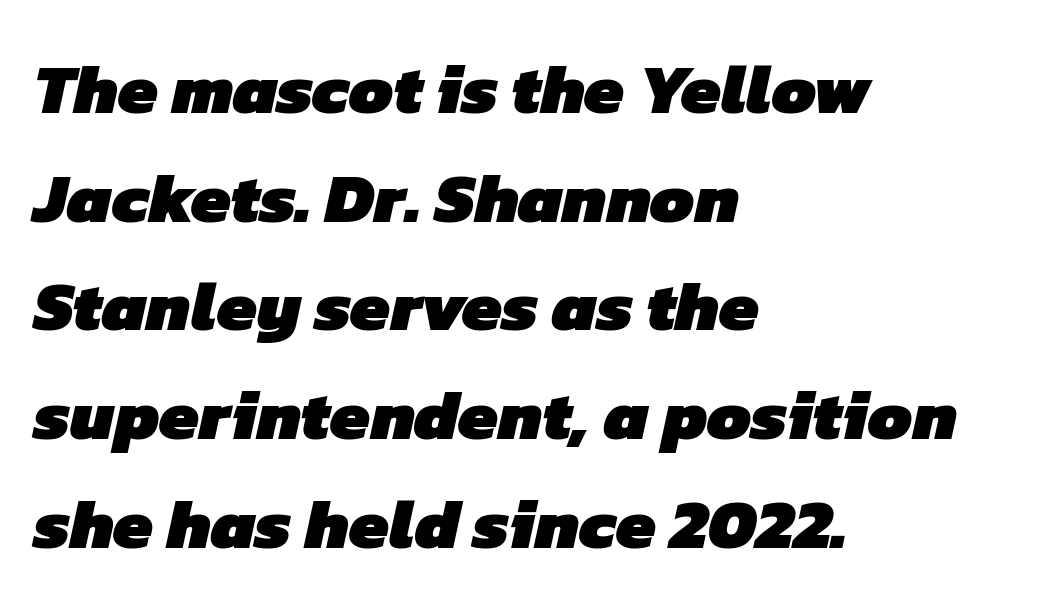
The image shows 71 px heavy sans-serif type; set left-aligned, normal line spacing (1.53x), normal letter spacing, not underlined; low stroke contrast and a medium x-height.
